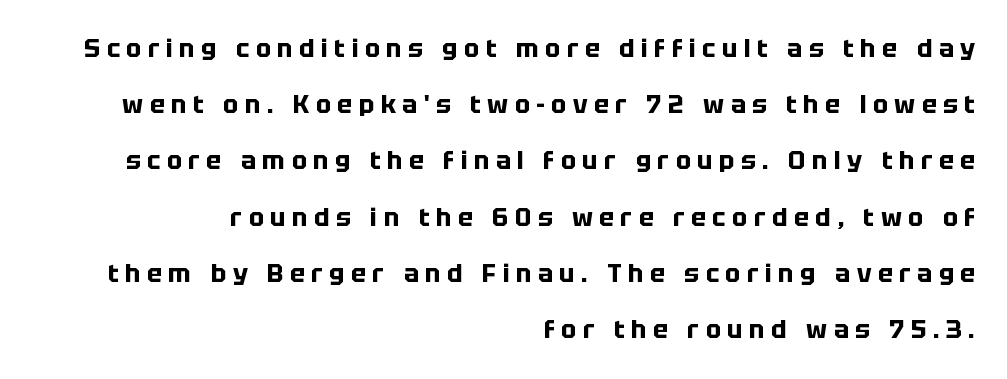
Q: Is the text bold? A: Yes.
Q: Is the text italic (slanted)? A: No, it is upright.
Q: Is the text underlined? A: No.
Q: How is the paragraph aligned? A: Right-aligned.
Q: Is the spacing between letters normal or unusually wide? A: Unusually wide.
Q: Is the spacing between lines tight, normal or loose? A: Loose.
